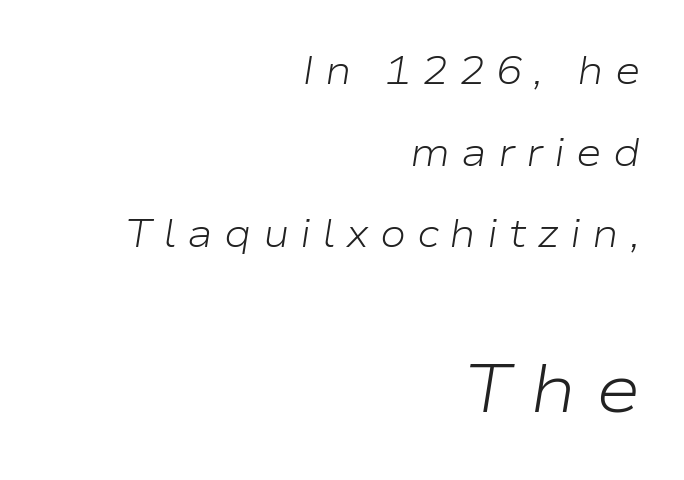
The image shows 68 px light, wide type, italic (leaning right); set right-aligned, loose line spacing (2.09x), unusually wide letter spacing (+0.28 em), not underlined; the second (bottom) block is 1.74x larger; low stroke contrast and a medium x-height.
